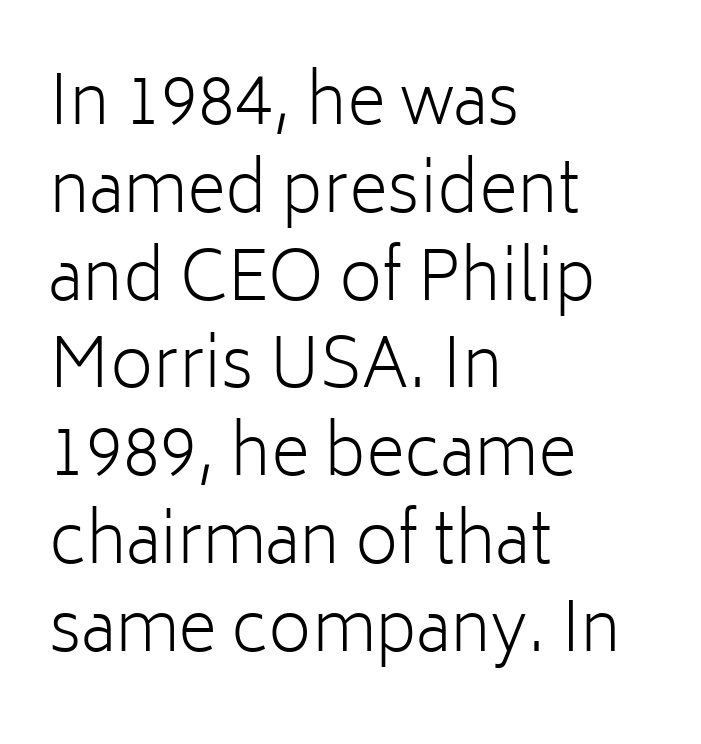
Q: Is the text bold? A: No.
Q: Is the text italic (slanted)? A: No, it is upright.
Q: Is the typeface a serif or a sans-serif typeface? A: Sans-serif.
Q: Is the text underlined? A: No.
Q: How is the paragraph aligned? A: Left-aligned.
Q: Is the spacing between letters normal or unusually wide? A: Normal.
Q: Is the spacing between lines tight, normal or loose? A: Normal.
Q: Width (condensed, normal, or wide)? A: Normal.
Q: Stroke contrast? A: Low.
Q: x-height? A: Medium.
Q: Monospaced? A: No.
